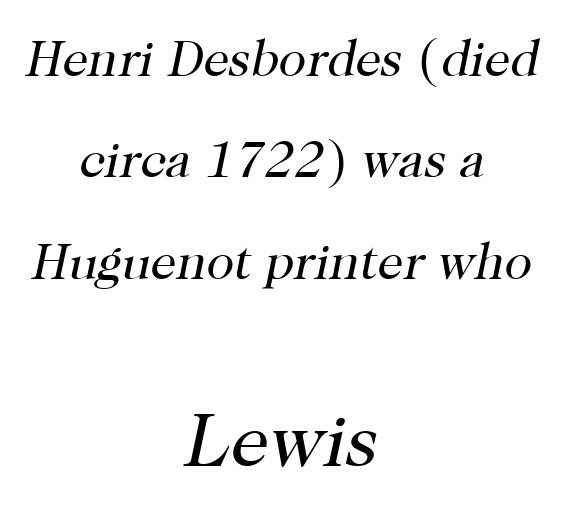
Nothing heavy about these letters — not bold at all. Looks like regular typesetting: each glyph gets only the width it needs. No word sits above an underline. The lower block of text is set noticeably larger than the block above it. A typesetter would label this face a serif. Quick note: italic.
